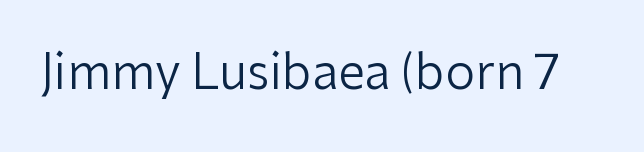
The image shows 48 px regular-weight sans-serif type, upright; set normal letter spacing, not underlined; low stroke contrast and a medium x-height.
